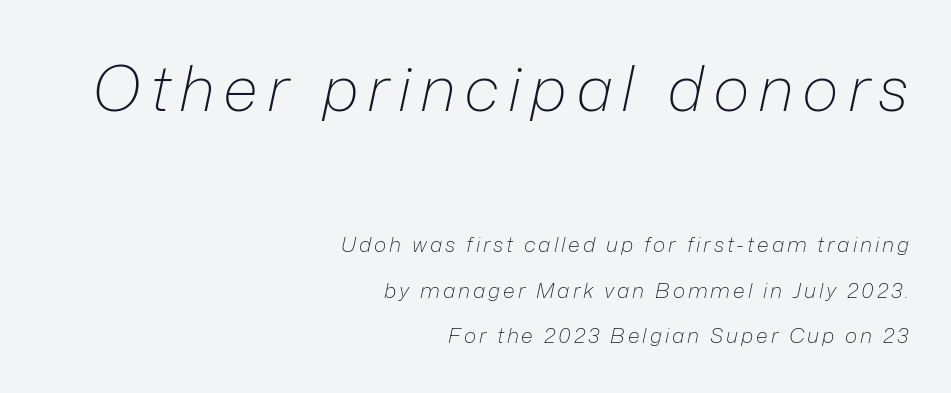
{"italic": "yes", "lean": "right", "slant_degrees": 12, "bold": "no", "weight": "light", "width": "normal", "stroke_contrast": "low", "x_height": "medium", "monospaced": "no", "underline": "no", "align": "right", "line_spacing": "loose", "line_spacing_ratio": 2.17, "larger_block": "first", "size_ratio": 3.0, "glyph_px": 63}
